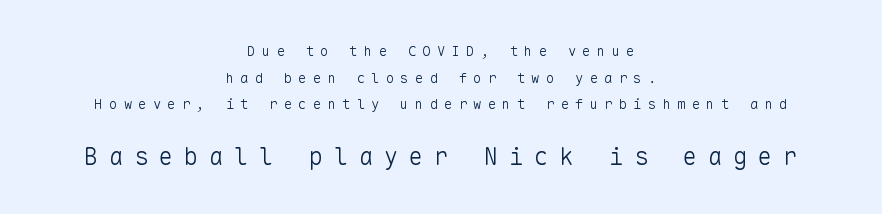
{"italic": "no", "bold": "no", "underline": "no", "align": "center", "line_spacing": "loose", "line_spacing_ratio": 1.9, "letter_spacing": "wide", "letter_spacing_em": 0.44, "larger_block": "second", "size_ratio": 1.71, "glyph_px": 24}
